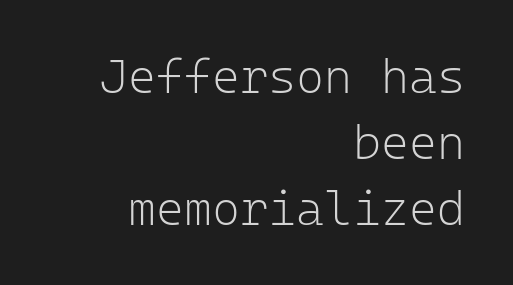
Here the designer chose a console-style face with uniform glyph widths. The typeface has the unassuming heft of standard copy or less. Successive baselines arrive at the customary interval. The gap between lines stays unmarked. Characters follow at the spacing the type designer built in.
